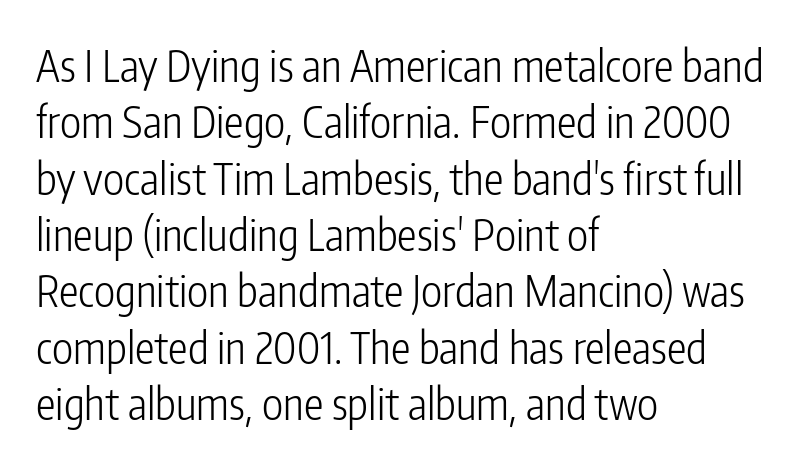
{"serif": "no", "italic": "no", "bold": "no", "weight": "light", "width": "condensed", "stroke_contrast": "low", "x_height": "medium", "monospaced": "no", "underline": "no", "align": "left", "line_spacing": "normal", "line_spacing_ratio": 1.28, "letter_spacing": "normal", "letter_spacing_em": 0.0, "glyph_px": 44}
